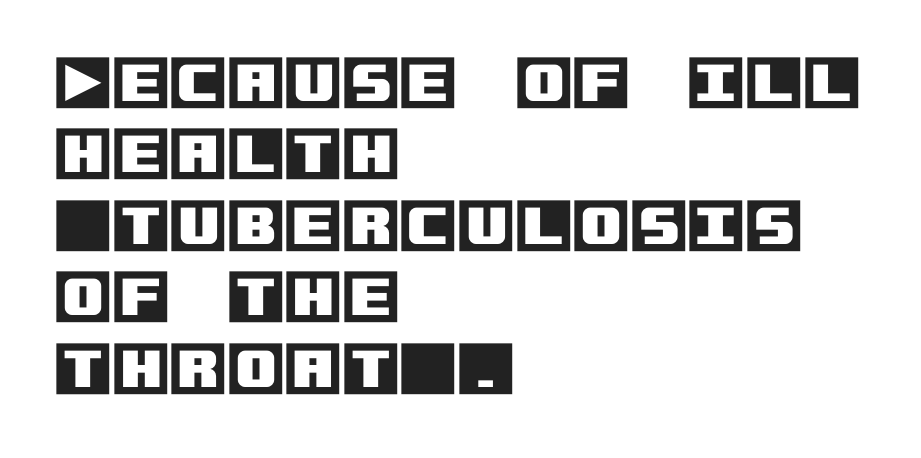
The image shows 59 px text type, upright; set left-aligned, line spacing 1.21x, normal letter spacing, not underlined; a large x-height.
